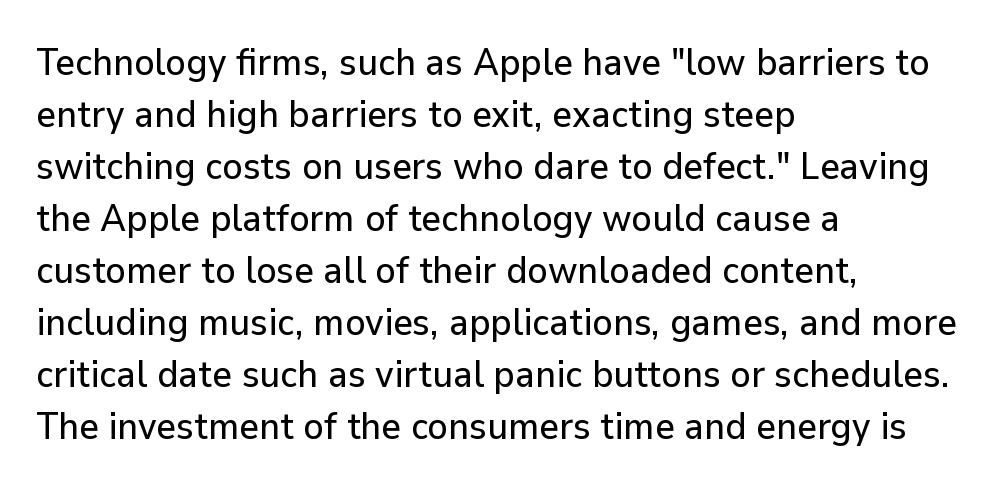
These lines sit exactly where default settings would place them. No feet cap the strokes, marking this as sans-serif type. Is there any slant? The stems are plumb. Think of a printed novel: that variable character pitch is what you see here. Students, note that the glyphs here touch the page at normal intervals. All the whitespace from short lines collects on the right.
